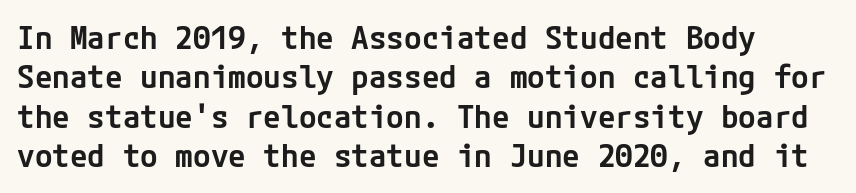
The image shows 32 px semibold sans-serif type, upright; set left-aligned, line spacing 1.23x, normal letter spacing, not underlined; low stroke contrast and a medium x-height.
